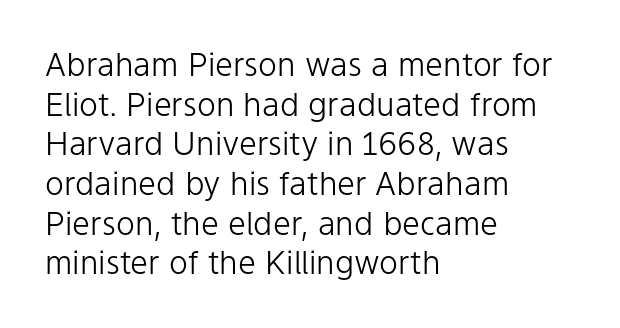
{"serif": "no", "italic": "no", "bold": "no", "weight": "light", "width": "normal", "stroke_contrast": "low", "x_height": "medium", "monospaced": "no", "underline": "no", "align": "left", "line_spacing_ratio": 1.24, "letter_spacing": "normal", "letter_spacing_em": 0.0, "glyph_px": 32}
